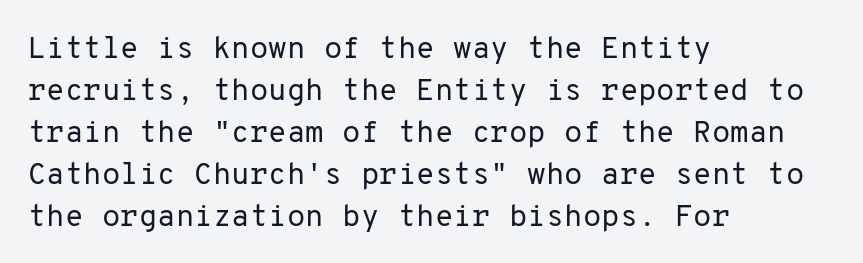
The image shows 30 px regular-weight sans-serif type, upright, monospaced; set left-aligned, normal line spacing (1.4x), normal letter spacing, not underlined; low stroke contrast and a medium x-height.
